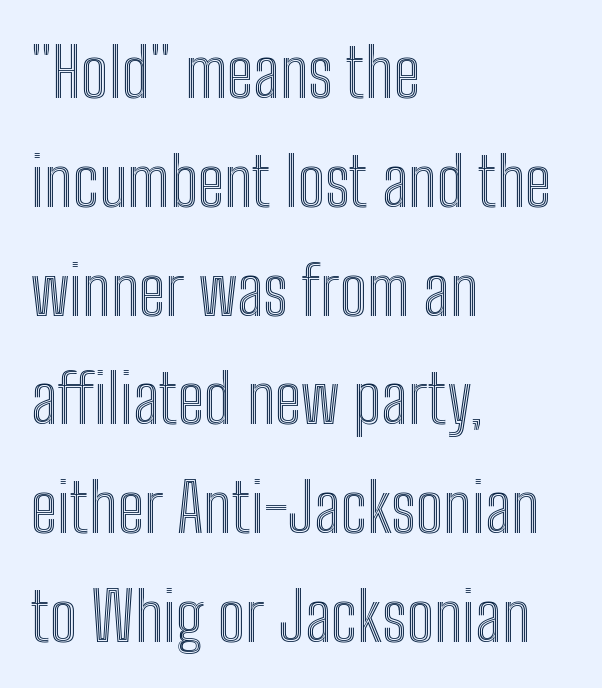
The image shows 68 px condensed type, upright; set left-aligned, normal line spacing (1.6x), normal letter spacing, not underlined; a medium x-height.
